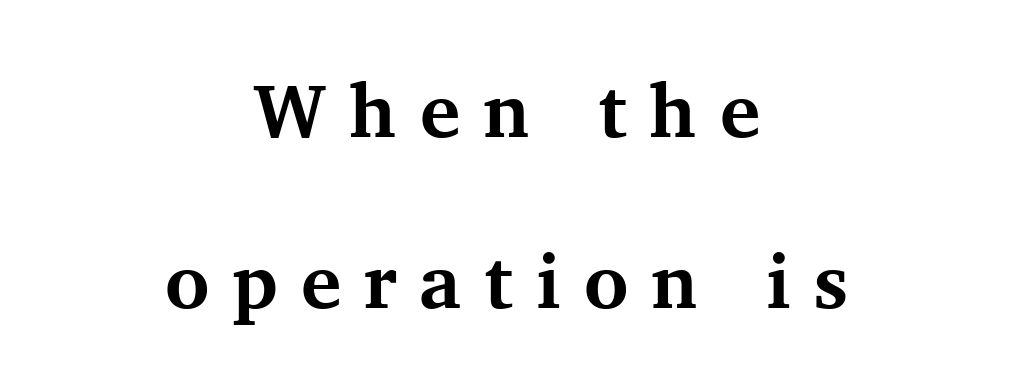
The image shows 76 px bold serif type, upright; set centered, loose line spacing (2.25x), unusually wide letter spacing (+0.3 em), not underlined; medium stroke contrast and a medium x-height.
